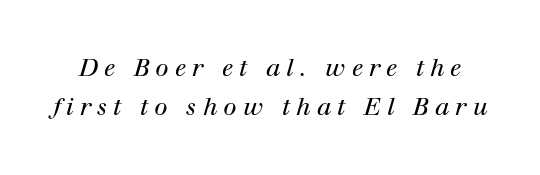
Beneath every word, the page is bare. The line-height multiplier appears to be the usual default. When letters slant like this, we call the style italic. Weight class: somewhere from thin through regular.
